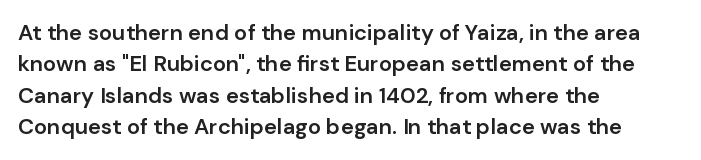
Successive baselines arrive at the customary interval. Horizontally, the lines are justified to the leading edge only. Short note: letters normally spaced. Emphasis by weight is partial: semibold. The gap between lines stays unmarked. Ordinary non-slanted type is in use.
